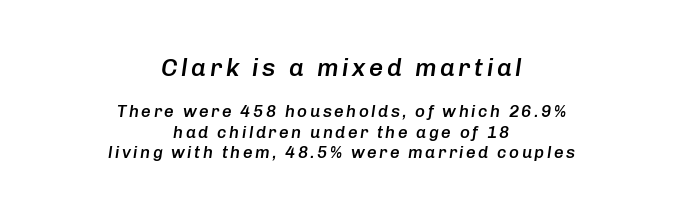
Looking at the ascenders, they clearly lean. Semibold letterforms, between regular and bold. The area under the type is left untouched. These lines stack symmetrically, like a column narrowing and widening about its center. The face used here appears at its bigger size in the upper chunk.
